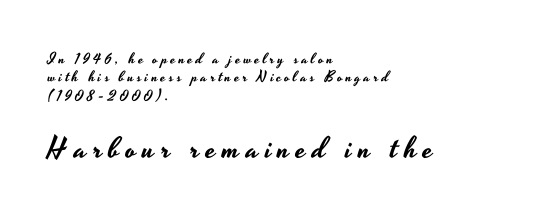
Q: Is the text italic (slanted)? A: Yes.
Q: Is the typeface a serif or a sans-serif typeface? A: Sans-serif.
Q: Is the text underlined? A: No.
Q: How is the paragraph aligned? A: Left-aligned.
Q: Is the spacing between letters normal or unusually wide? A: Unusually wide.
Q: Which block of text is set in a larger size, the first (top) or the second (bottom)? A: The second (bottom) one.
Q: Width (condensed, normal, or wide)? A: Wide.
Q: Stroke contrast? A: Low.
Q: x-height? A: Small.
Q: Monospaced? A: No.
